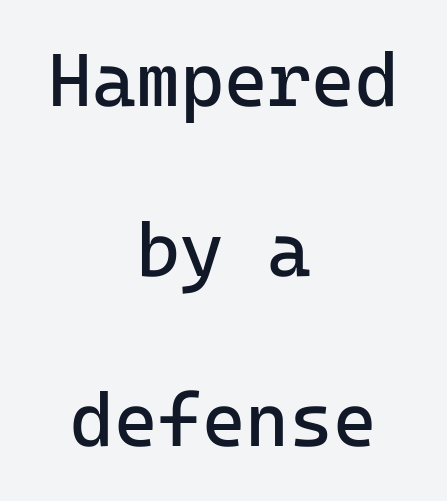
The image shows 75 px regular-weight sans-serif type, upright, monospaced; set centered, loose line spacing (2.27x), normal letter spacing, not underlined; low stroke contrast and a medium x-height.
